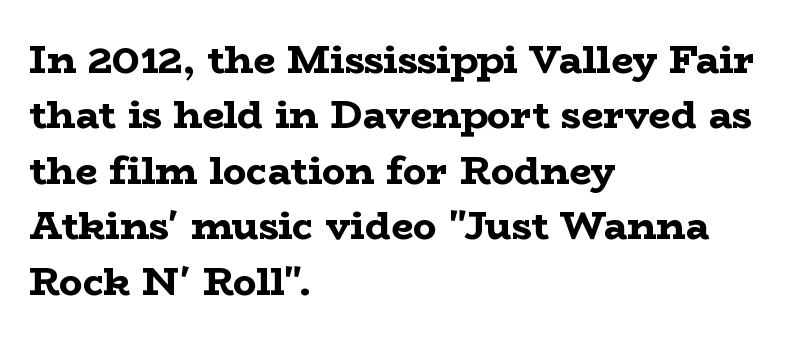
Q: Is the text bold? A: Yes.
Q: Is the text italic (slanted)? A: No, it is upright.
Q: Is the typeface a serif or a sans-serif typeface? A: Serif.
Q: Is the text underlined? A: No.
Q: How is the paragraph aligned? A: Left-aligned.
Q: Is the spacing between letters normal or unusually wide? A: Normal.
Q: Is the spacing between lines tight, normal or loose? A: Normal.
Q: Width (condensed, normal, or wide)? A: Wide.
Q: Stroke contrast? A: Low.
Q: x-height? A: Medium.
Q: Monospaced? A: No.
